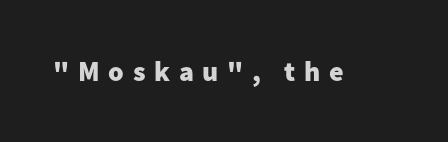
The image shows 28 px heavy sans-serif type, upright; set unusually wide letter spacing (+0.31 em), not underlined; low stroke contrast and a medium x-height.
